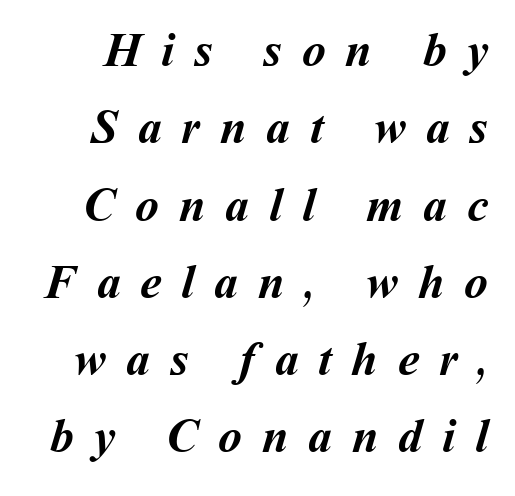
{"bold": "yes", "weight": "semibold", "width": "normal", "stroke_contrast": "medium", "x_height": "medium", "monospaced": "no", "underline": "no", "line_spacing": "normal", "line_spacing_ratio": 1.61, "letter_spacing": "wide", "letter_spacing_em": 0.41, "glyph_px": 48}
